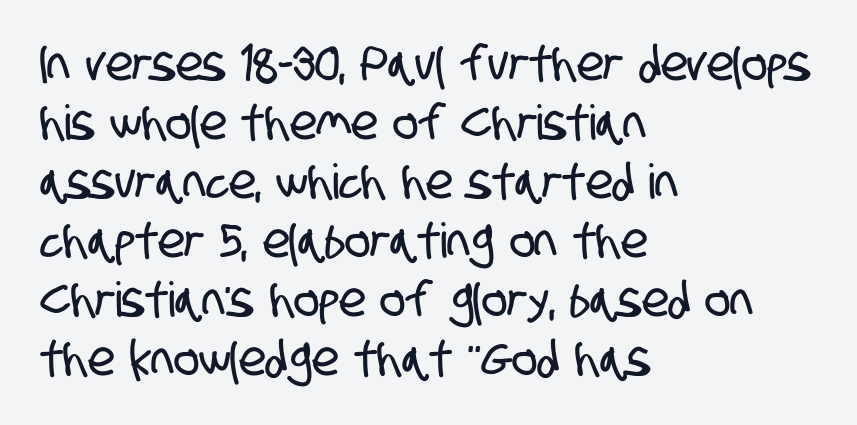
Q: Is the typeface a serif or a sans-serif typeface? A: Sans-serif.
Q: Is the text underlined? A: No.
Q: How is the paragraph aligned? A: Left-aligned.
Q: Is the spacing between letters normal or unusually wide? A: Normal.
Q: Width (condensed, normal, or wide)? A: Condensed.
Q: Stroke contrast? A: Low.
Q: x-height? A: Large.
Q: Monospaced? A: No.
